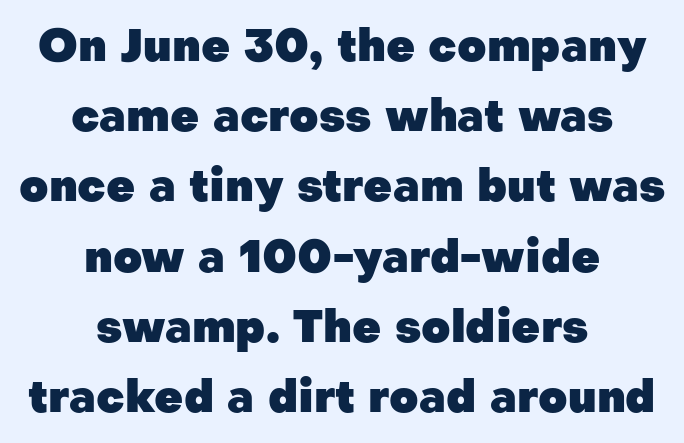
Q: Is the text bold? A: Yes.
Q: Is the text italic (slanted)? A: No, it is upright.
Q: Is the typeface a serif or a sans-serif typeface? A: Sans-serif.
Q: Is the text underlined? A: No.
Q: How is the paragraph aligned? A: Centered.
Q: Is the spacing between letters normal or unusually wide? A: Normal.
Q: Is the spacing between lines tight, normal or loose? A: Normal.
Q: Width (condensed, normal, or wide)? A: Normal.
Q: Stroke contrast? A: Low.
Q: x-height? A: Medium.
Q: Monospaced? A: No.
